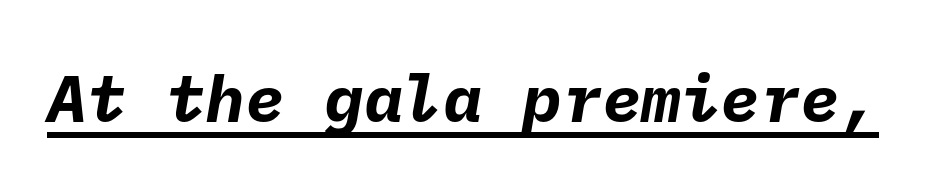
The rendered words wear a rule along their underside. Every letter is thick-stroked: bold, no question. Glyph-to-glyph distance matches everyday printed text. This rendering employs a face without finishing strokes, i.e., a sans-serif.
